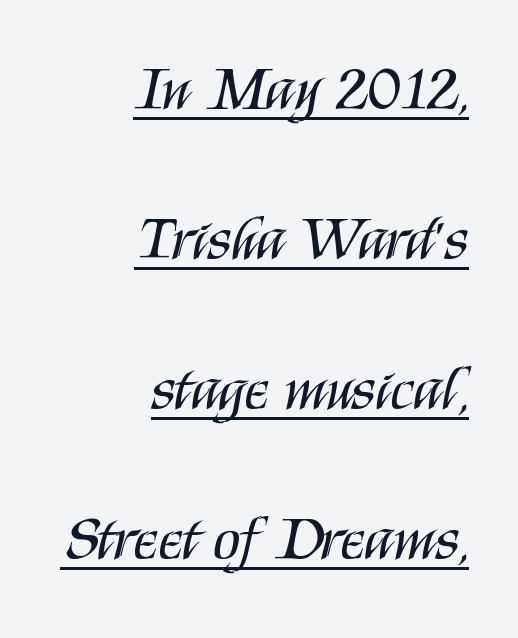
Successive baselines arrive slowly, with a big drop between each. Notice how the passage keeps a crisp vertical edge on the right only. The rendering uses natural spacing where letterforms have individual widths. Is the type heavy? It reads as light-to-regular instead. This is sans-serif lettering, the kind often seen on screens and signage. Compared with typical body copy, the letter spacing here is the same.
